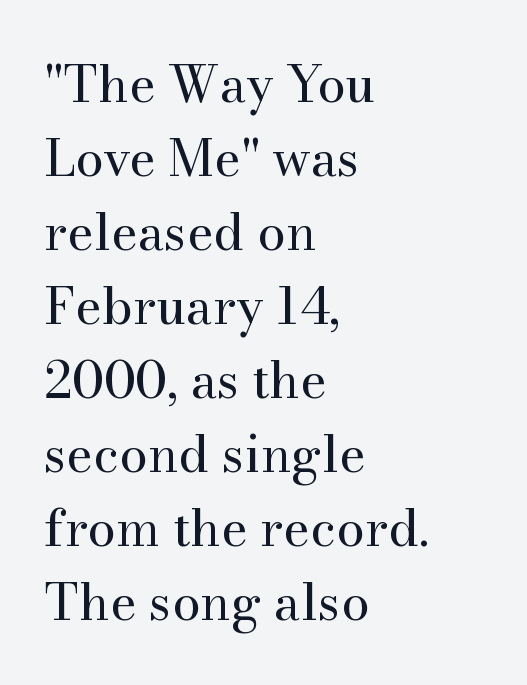
Q: Is the text bold? A: No.
Q: Is the text italic (slanted)? A: No, it is upright.
Q: Is the typeface a serif or a sans-serif typeface? A: Serif.
Q: Is the text underlined? A: No.
Q: How is the paragraph aligned? A: Left-aligned.
Q: Is the spacing between letters normal or unusually wide? A: Normal.
Q: Is the spacing between lines tight, normal or loose? A: Normal.
Q: Width (condensed, normal, or wide)? A: Normal.
Q: Stroke contrast? A: Medium.
Q: x-height? A: Small.
Q: Monospaced? A: No.
